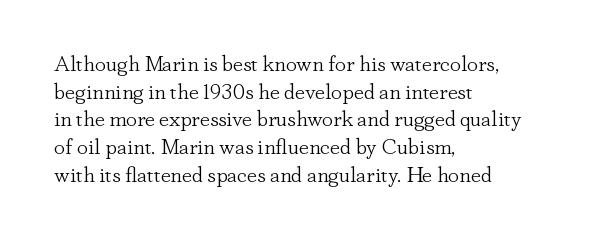
The typeface has the unassuming heft of standard copy or less. Vertical strokes here are truly vertical. A clean baseline with only descenders dipping below it. Default kerning and tracking; the words read as compact shapes.
